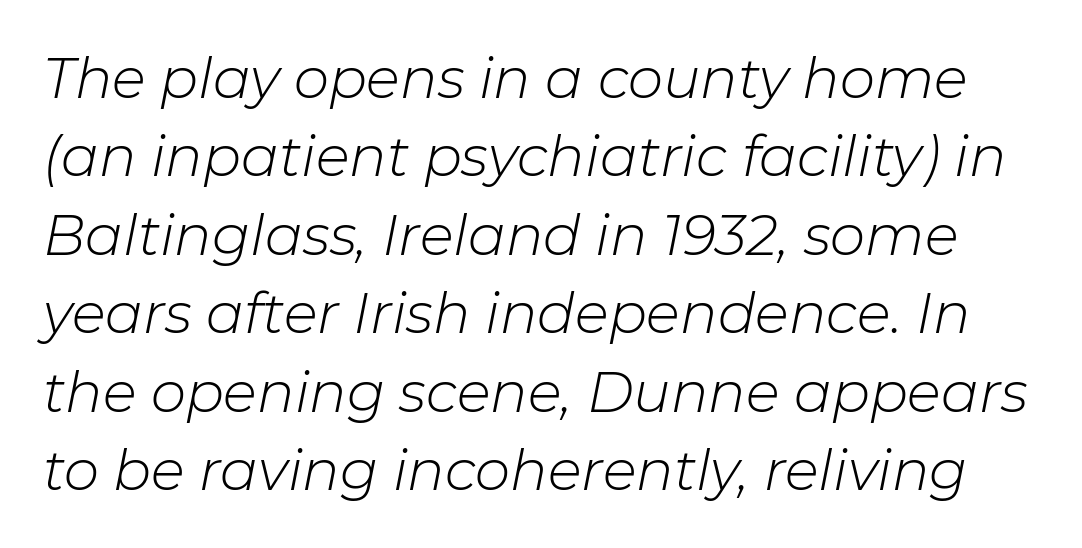
The image shows 56 px light type, italic (leaning right); set normal line spacing (1.4x), normal letter spacing, not underlined; low stroke contrast and a medium x-height.
